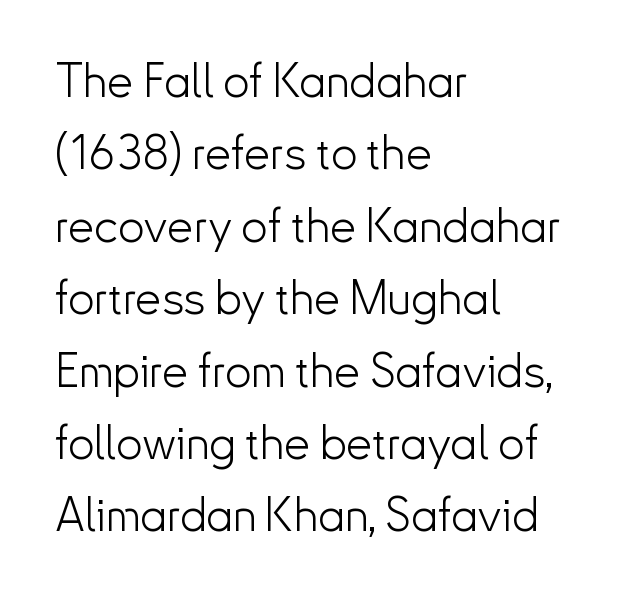
The image shows 47 px light sans-serif type, upright; set left-aligned, normal line spacing (1.54x), normal letter spacing, not underlined; low stroke contrast and a small x-height.
